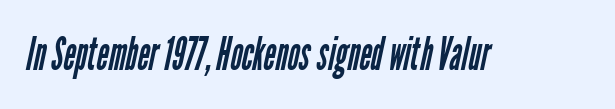
The image shows 46 px regular-weight, condensed sans-serif type; set normal letter spacing, not underlined; low stroke contrast and a medium x-height.
